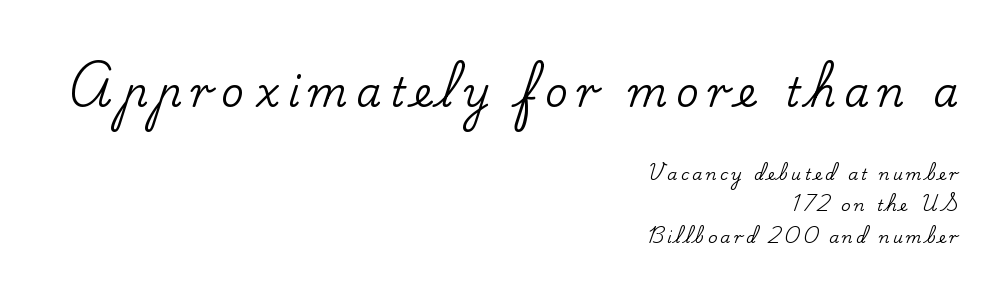
The image shows 40 px serif type; set right-aligned, loose line spacing (1.97x), unusually wide letter spacing (+0.21 em), not underlined; the first (top) block is 2.5x larger; low stroke contrast and a small x-height.
